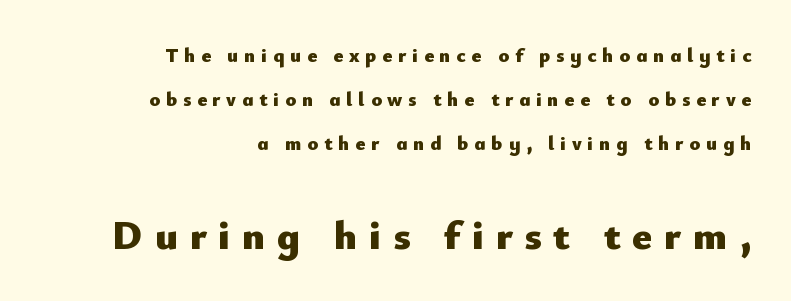
Q: Is the text bold? A: Yes.
Q: Is the text italic (slanted)? A: No, it is upright.
Q: Is the typeface a serif or a sans-serif typeface? A: Sans-serif.
Q: Is the text underlined? A: No.
Q: How is the paragraph aligned? A: Right-aligned.
Q: Is the spacing between letters normal or unusually wide? A: Unusually wide.
Q: Is the spacing between lines tight, normal or loose? A: Loose.
Q: Which block of text is set in a larger size, the first (top) or the second (bottom)? A: The second (bottom) one.
Q: Width (condensed, normal, or wide)? A: Normal.
Q: Stroke contrast? A: Low.
Q: x-height? A: Small.
Q: Monospaced? A: No.
